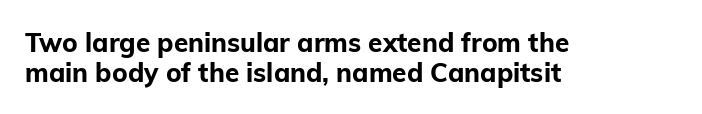
{"italic": "no", "bold": "yes", "underline": "no", "align": "left", "line_spacing": "tight", "line_spacing_ratio": 1.14, "letter_spacing": "normal", "letter_spacing_em": 0.0, "glyph_px": 26}
